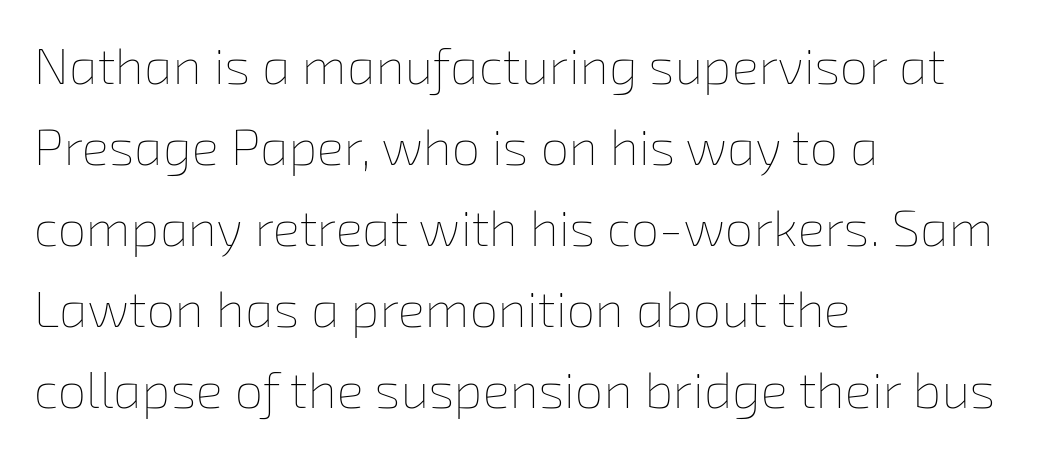
{"bold": "no", "weight": "thin", "width": "normal", "stroke_contrast": "low", "x_height": "medium", "monospaced": "no", "underline": "no", "align": "left", "line_spacing": "normal", "line_spacing_ratio": 1.59, "letter_spacing": "normal", "letter_spacing_em": 0.0, "glyph_px": 51}
